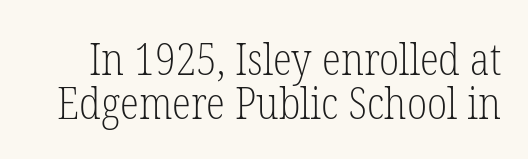
The image shows 44 px light, condensed serif type, upright; set tight line spacing (0.99x), normal letter spacing, not underlined; low stroke contrast and a medium x-height.
